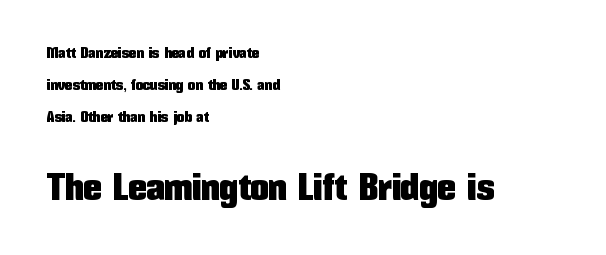
{"serif": "no", "italic": "no", "width": "condensed", "stroke_contrast": "low", "x_height": "medium", "monospaced": "no", "underline": "no", "align": "left", "line_spacing": "loose", "line_spacing_ratio": 2.12, "letter_spacing": "normal", "letter_spacing_em": 0.0, "larger_block": "second", "size_ratio": 2.47, "glyph_px": 37}
